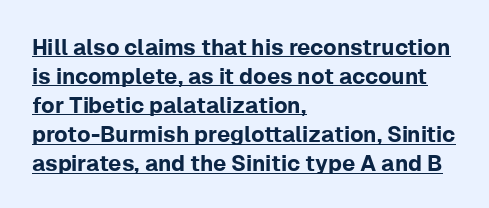
{"italic": "no", "underline": "yes", "align": "left", "line_spacing": "normal", "line_spacing_ratio": 1.32, "letter_spacing": "normal", "letter_spacing_em": 0.0, "glyph_px": 22}
